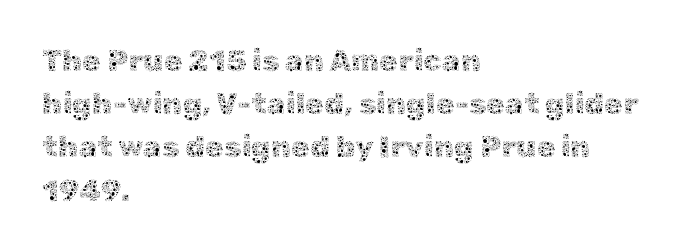
You could call the tracking neutral — neither tight nor loose. This sample is left-justified, so line endings fall wherever the words run out. Think of a printed novel: that variable character pitch is what you see here. Tall strokes in this sample are plumb rather than angled.
